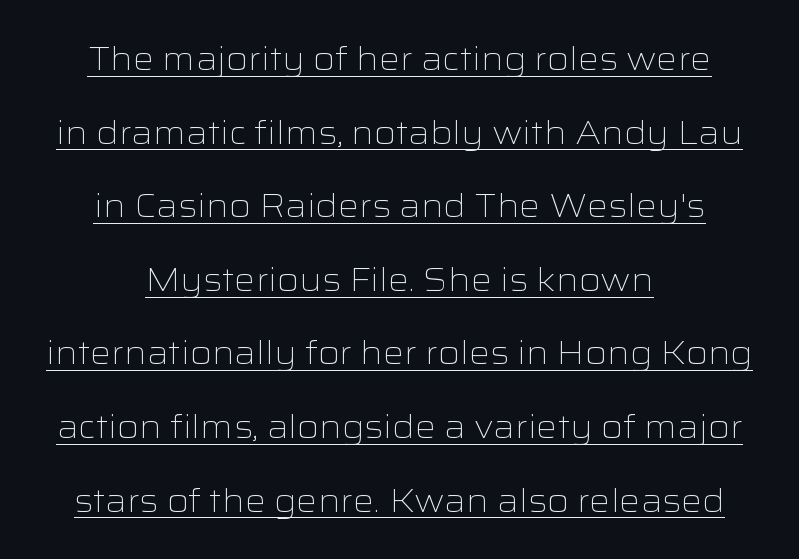
Q: Is the text bold? A: No.
Q: Is the text italic (slanted)? A: No, it is upright.
Q: Is the typeface a serif or a sans-serif typeface? A: Sans-serif.
Q: Is the text underlined? A: Yes.
Q: How is the paragraph aligned? A: Centered.
Q: Is the spacing between letters normal or unusually wide? A: Normal.
Q: Is the spacing between lines tight, normal or loose? A: Loose.
Q: Width (condensed, normal, or wide)? A: Wide.
Q: Stroke contrast? A: Low.
Q: x-height? A: Medium.
Q: Monospaced? A: No.
